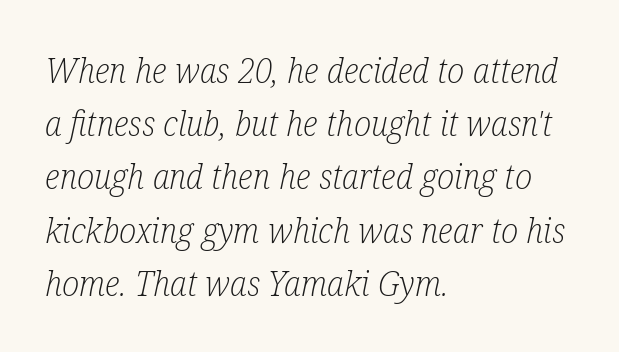
{"serif": "yes", "italic": "yes", "lean": "right", "slant_degrees": 12, "bold": "no", "weight": "light", "width": "condensed", "stroke_contrast": "low", "x_height": "medium", "monospaced": "no", "underline": "no", "align": "left", "line_spacing": "normal", "line_spacing_ratio": 1.52, "letter_spacing": "normal", "letter_spacing_em": 0.0, "glyph_px": 35}
